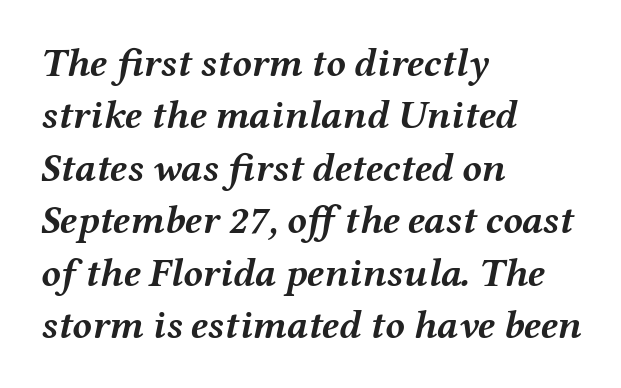
Q: Is the text bold? A: Yes.
Q: Is the text italic (slanted)? A: Yes, it leans right by about 12 degrees.
Q: Is the text underlined? A: No.
Q: How is the paragraph aligned? A: Left-aligned.
Q: Is the spacing between letters normal or unusually wide? A: Normal.
Q: Is the spacing between lines tight, normal or loose? A: Normal.
Q: Width (condensed, normal, or wide)? A: Wide.
Q: Stroke contrast? A: Medium.
Q: x-height? A: Medium.
Q: Monospaced? A: No.
